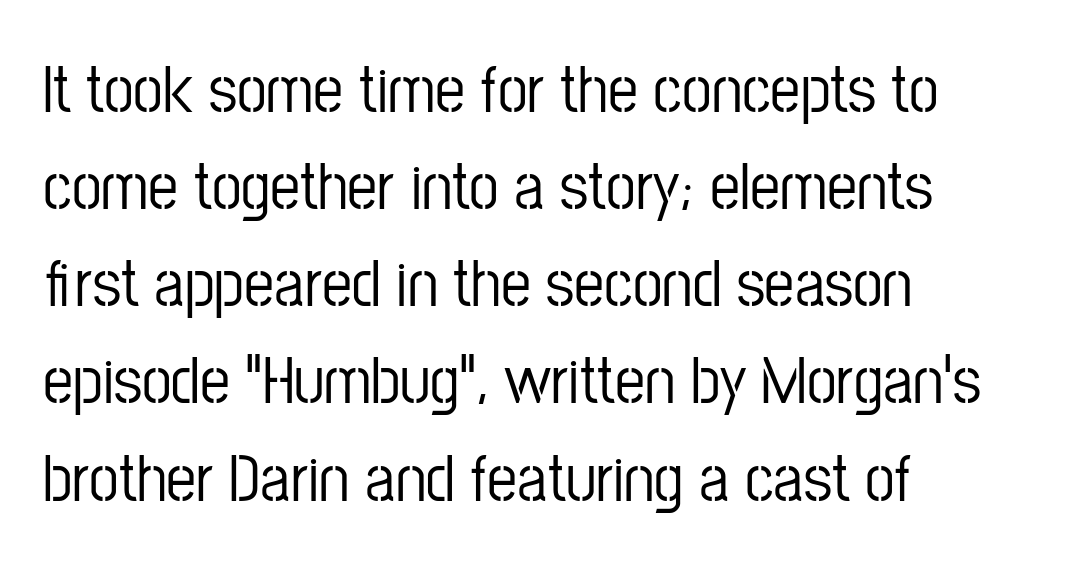
{"serif": "no", "italic": "no", "width": "condensed", "stroke_contrast": "low", "x_height": "medium", "monospaced": "no", "underline": "no", "align": "left", "line_spacing": "normal", "line_spacing_ratio": 1.45, "letter_spacing": "normal", "letter_spacing_em": 0.0, "glyph_px": 67}
